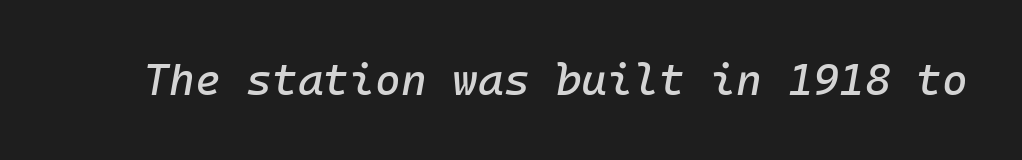
The image shows 44 px text type, italic (leaning right); set normal letter spacing, not underlined; low stroke contrast and a medium x-height.
